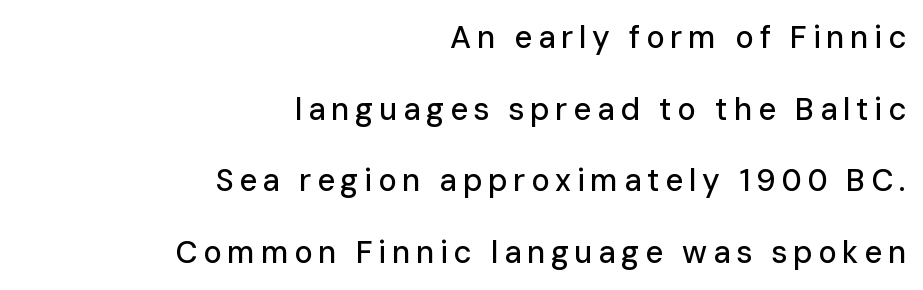
{"serif": "no", "italic": "no", "width": "normal", "stroke_contrast": "low", "x_height": "medium", "monospaced": "no", "underline": "no", "align": "right", "line_spacing": "loose", "line_spacing_ratio": 2.31, "glyph_px": 31}
